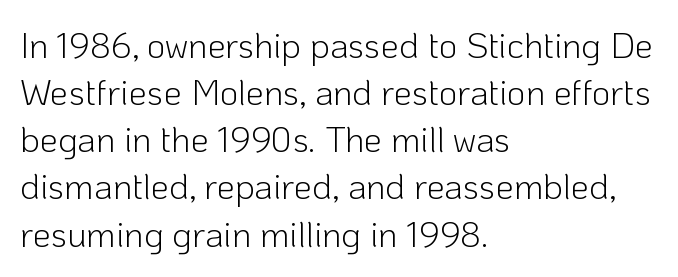
The image shows 36 px light sans-serif type, upright; set left-aligned, normal line spacing (1.31x), normal letter spacing, not underlined; low stroke contrast and a medium x-height.
